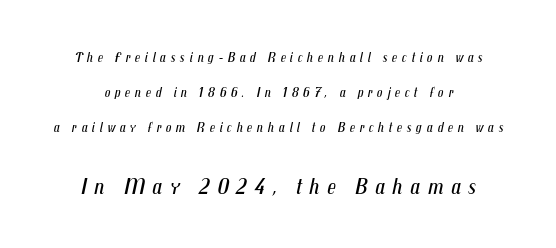
Unbolded letterforms with no extra heft. It's the slanting kind of type. This rendering features lettering with no underline. Of the two passages, the one underneath uses the larger point size. The designer dialed line spacing up above the default.
